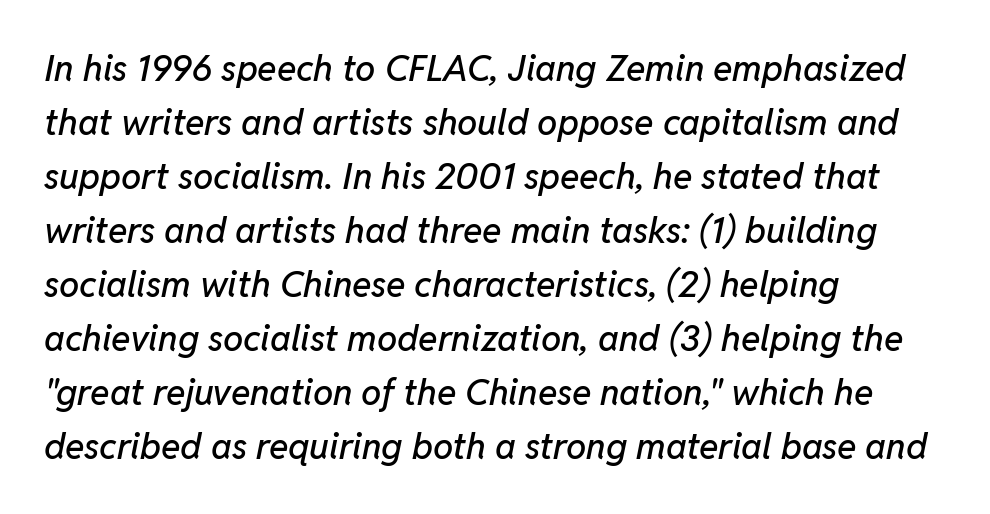
Q: Is the text italic (slanted)? A: Yes, it leans right by about 11 degrees.
Q: Is the text underlined? A: No.
Q: How is the paragraph aligned? A: Left-aligned.
Q: Is the spacing between letters normal or unusually wide? A: Normal.
Q: Is the spacing between lines tight, normal or loose? A: Normal.
Q: Width (condensed, normal, or wide)? A: Normal.
Q: Stroke contrast? A: Low.
Q: x-height? A: Medium.
Q: Monospaced? A: No.
